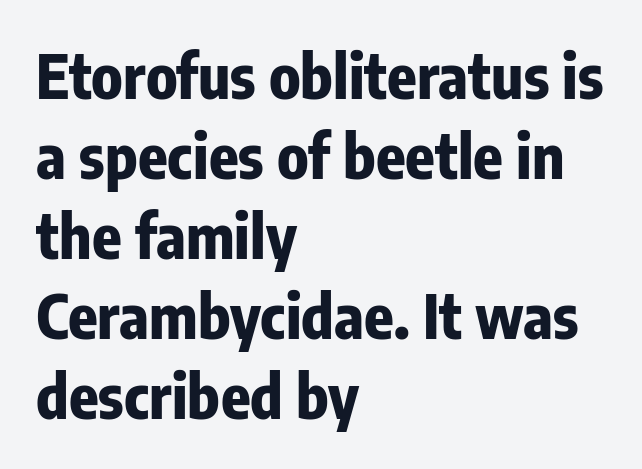
The image shows 61 px bold, condensed sans-serif type, upright; set left-aligned, normal line spacing (1.31x), normal letter spacing, not underlined; low stroke contrast and a medium x-height.
